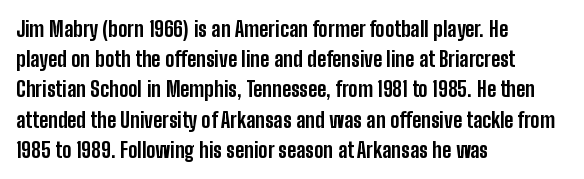
{"italic": "no", "bold": "yes", "underline": "no", "align": "left", "line_spacing": "normal", "line_spacing_ratio": 1.44, "letter_spacing": "normal", "letter_spacing_em": 0.0, "glyph_px": 21}
